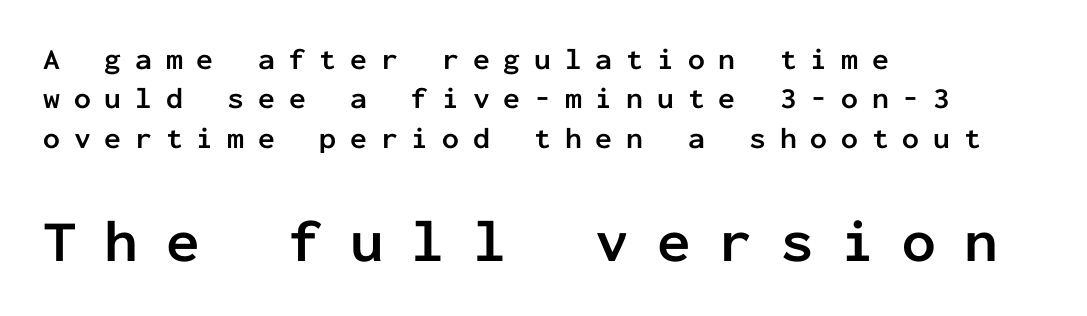
{"serif": "no", "italic": "no", "bold": "yes", "weight": "semibold", "width": "normal", "stroke_contrast": "low", "x_height": "medium", "monospaced": "yes", "underline": "no", "align": "left", "line_spacing": "normal", "line_spacing_ratio": 1.31, "letter_spacing": "wide", "letter_spacing_em": 0.46, "larger_block": "second", "size_ratio": 2.0, "glyph_px": 60}
